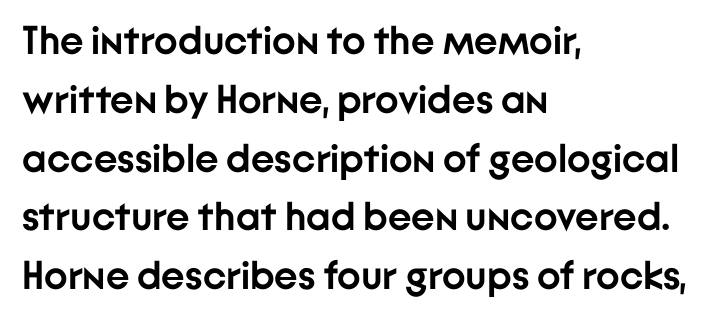
Q: Is the text bold? A: Yes.
Q: Is the text italic (slanted)? A: No, it is upright.
Q: Is the typeface a serif or a sans-serif typeface? A: Sans-serif.
Q: Is the text underlined? A: No.
Q: How is the paragraph aligned? A: Left-aligned.
Q: Is the spacing between letters normal or unusually wide? A: Normal.
Q: Is the spacing between lines tight, normal or loose? A: Normal.
Q: Width (condensed, normal, or wide)? A: Normal.
Q: Stroke contrast? A: Low.
Q: x-height? A: Medium.
Q: Monospaced? A: No.
